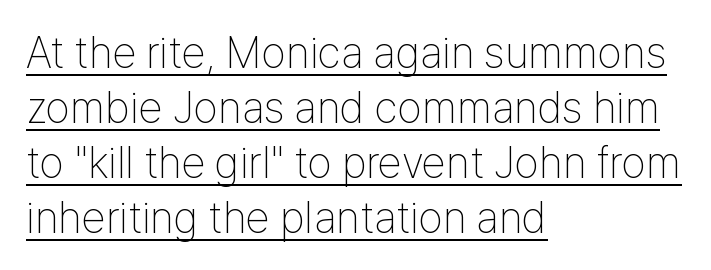
The image shows 44 px thin, condensed sans-serif type, upright; set left-aligned, normal line spacing (1.25x), normal letter spacing, underlined; low stroke contrast and a medium x-height.
